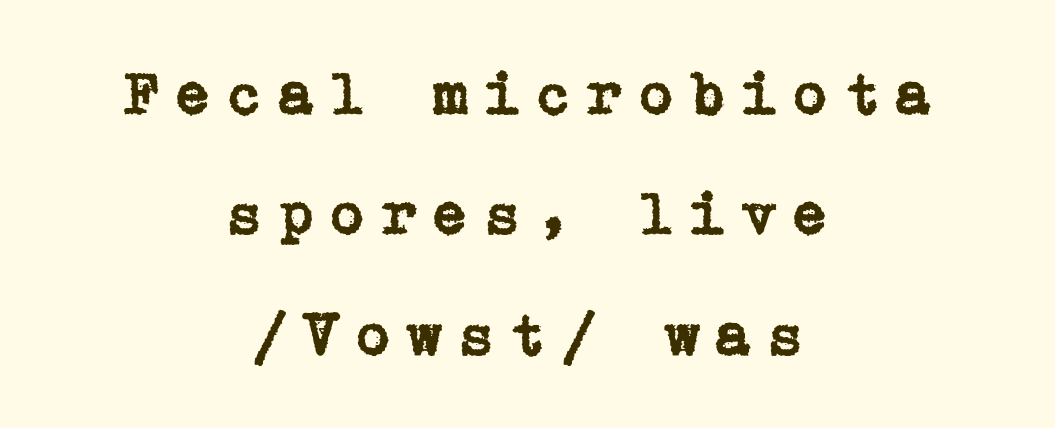
The space beneath each line is pristine and unruled. Every row of glyphs is offset so its center matches the block's center. This sample trades compactness for vertical openness between lines. Posture: upright roman. These lines are composed in type with serifs.
